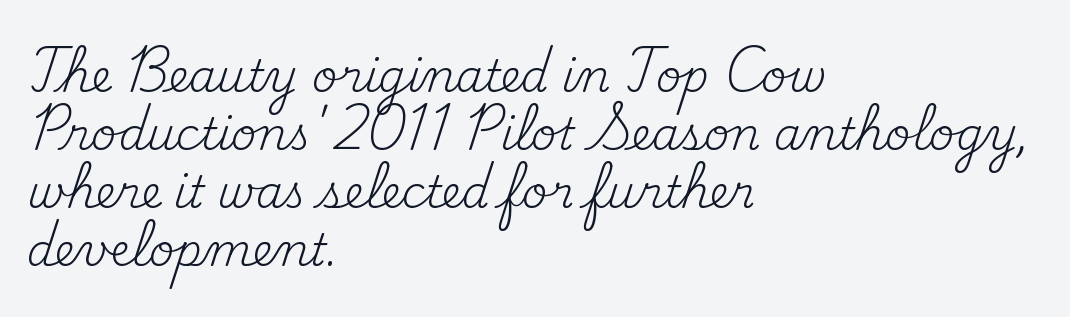
{"serif": "yes", "bold": "no", "weight": "regular", "width": "normal", "stroke_contrast": "medium", "x_height": "small", "monospaced": "no", "underline": "no", "align": "left", "line_spacing": "normal", "line_spacing_ratio": 1.32, "letter_spacing": "normal", "letter_spacing_em": 0.0, "glyph_px": 44}
